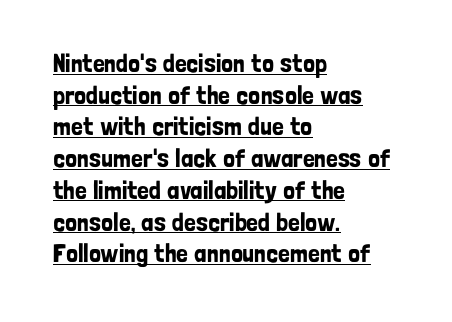
The image shows 26 px text type, upright; set left-aligned, line spacing 1.22x, normal letter spacing, underlined.
